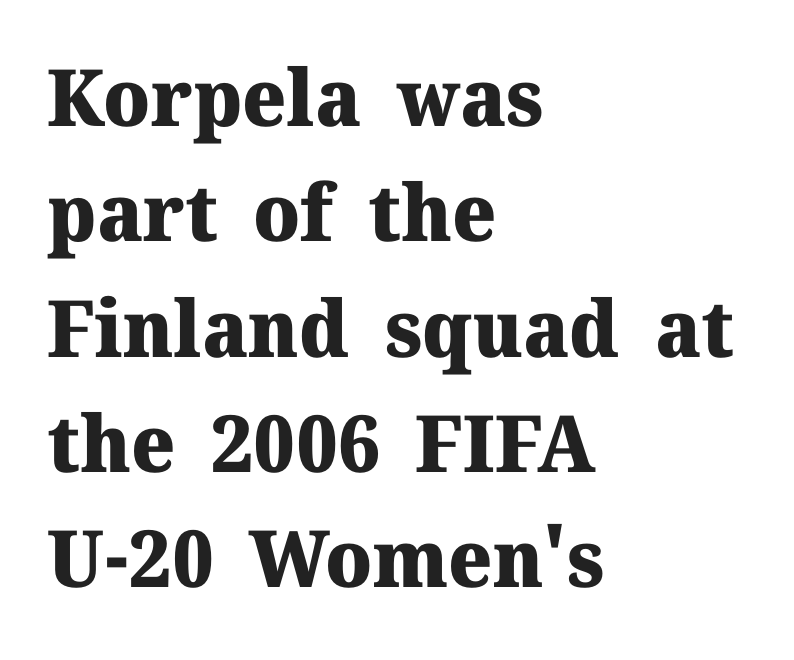
{"serif": "yes", "italic": "no", "bold": "yes", "weight": "heavy", "width": "normal", "stroke_contrast": "medium", "x_height": "medium", "monospaced": "no", "underline": "no", "align": "left", "line_spacing": "normal", "line_spacing_ratio": 1.46, "letter_spacing": "normal", "letter_spacing_em": 0.0, "glyph_px": 79}
